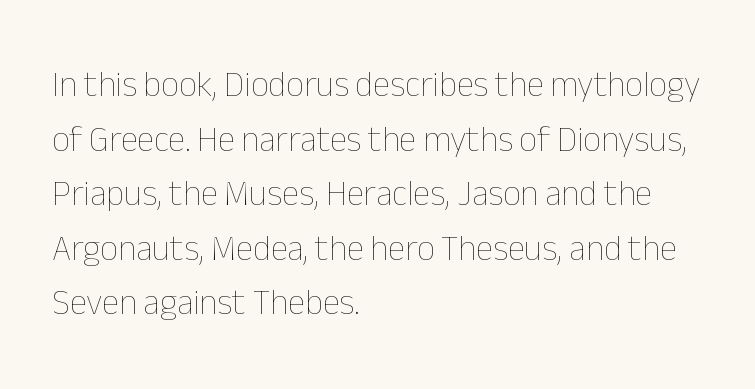
The space between consecutive lines is moderate. Nothing unusual about the tracking: characters are spaced as the font intends. A clean baseline with only descenders dipping below it. Quick note: not italic, upright. Think of a printed novel: that variable character pitch is what you see here.
